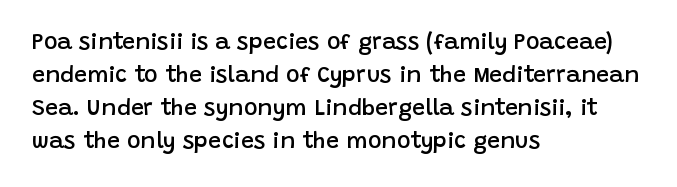
The image shows 23 px text type, upright; set left-aligned, normal line spacing (1.43x), normal letter spacing, not underlined.
